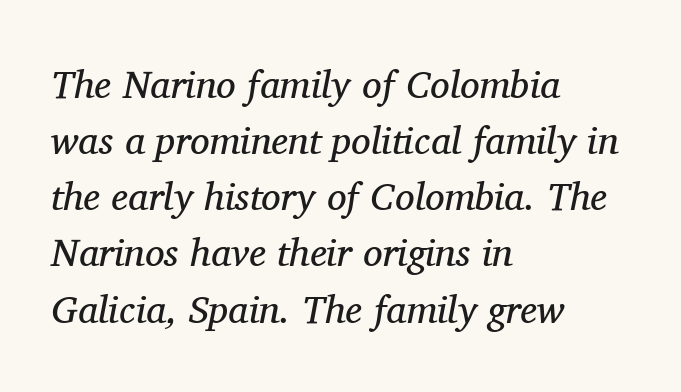
The image shows 39 px regular-weight serif type, italic (leaning right); set left-aligned, normal line spacing (1.44x), normal letter spacing, not underlined; medium stroke contrast and a medium x-height.
